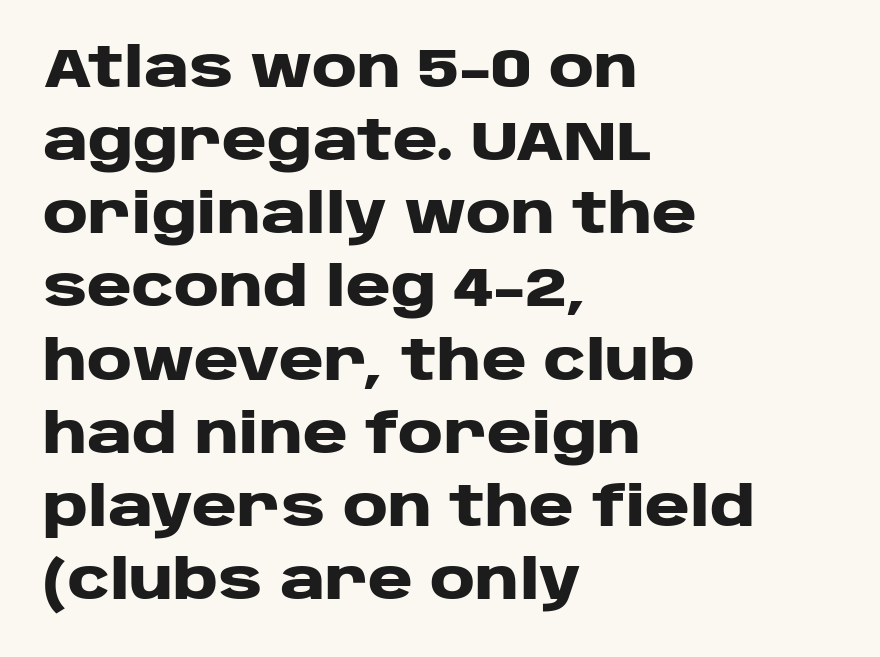
{"serif": "no", "italic": "no", "bold": "yes", "weight": "heavy", "width": "wide", "stroke_contrast": "low", "x_height": "large", "monospaced": "no", "underline": "no", "align": "left", "line_spacing": "normal", "line_spacing_ratio": 1.33, "letter_spacing": "normal", "letter_spacing_em": 0.0, "glyph_px": 55}
